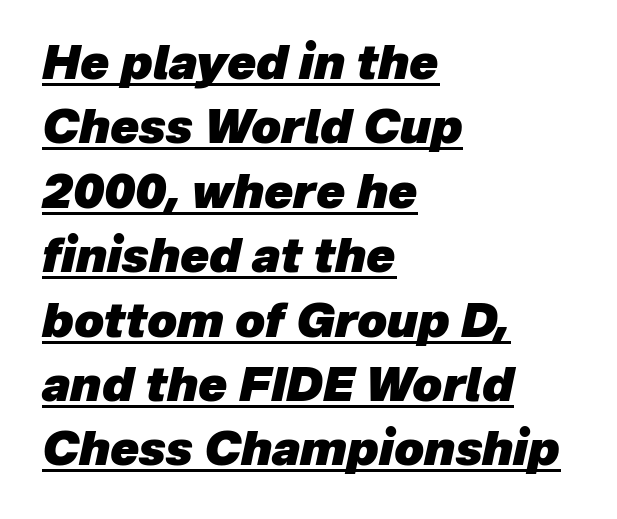
Q: Is the text bold? A: Yes.
Q: Is the text italic (slanted)? A: Yes, it leans right by about 12 degrees.
Q: Is the text underlined? A: Yes.
Q: How is the paragraph aligned? A: Left-aligned.
Q: Is the spacing between letters normal or unusually wide? A: Normal.
Q: Is the spacing between lines tight, normal or loose? A: Normal.
Q: Width (condensed, normal, or wide)? A: Normal.
Q: Stroke contrast? A: Low.
Q: x-height? A: Medium.
Q: Monospaced? A: No.
